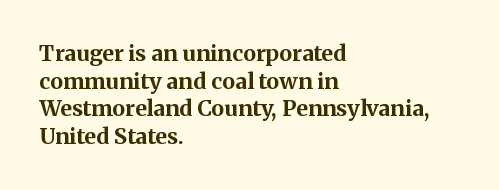
These words are printed bold, with thick strokes throughout. The string is rendered with underlining switched off. What's the leading like? Ordinary, nothing unusual. Tracking value appears to be zero — textbook default spacing. This rendering uses left alignment, leaving the right contour irregular. Every stem runs plumb, perpendicular to the baseline.
